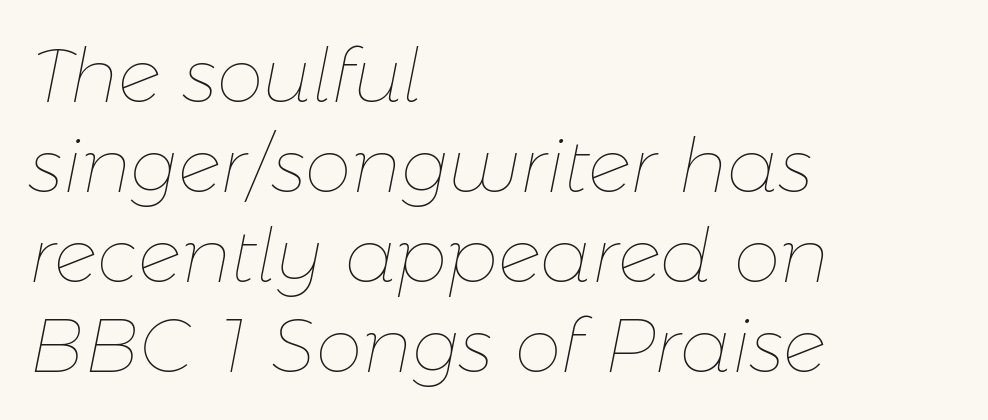
{"italic": "yes", "lean": "right", "slant_degrees": 11, "bold": "no", "weight": "thin", "width": "normal", "stroke_contrast": "low", "x_height": "medium", "monospaced": "no", "underline": "no", "align": "left", "line_spacing_ratio": 1.2, "letter_spacing": "normal", "letter_spacing_em": 0.0, "glyph_px": 75}
